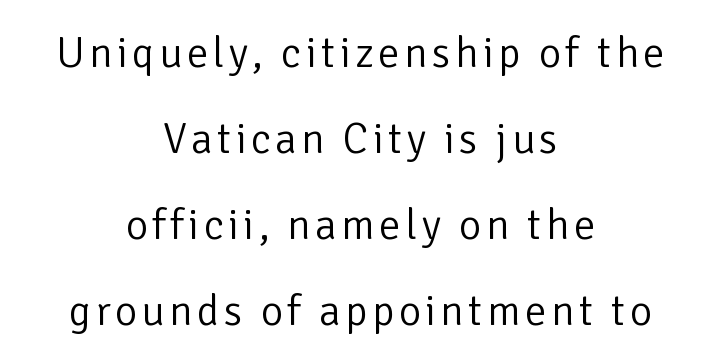
The image shows 43 px light sans-serif type, upright; set centered, loose line spacing (2.0x), not underlined; low stroke contrast and a medium x-height.
